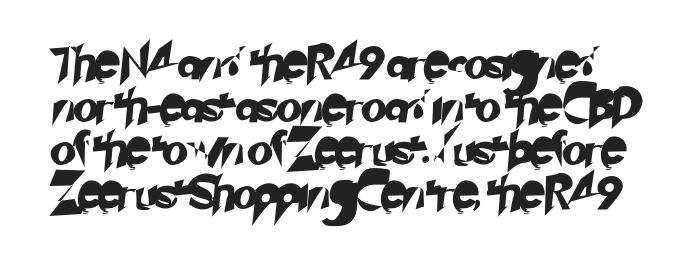
The image shows 33 px sans-serif type; set normal line spacing (1.31x), normal letter spacing, not underlined; low stroke contrast and a small x-height.
